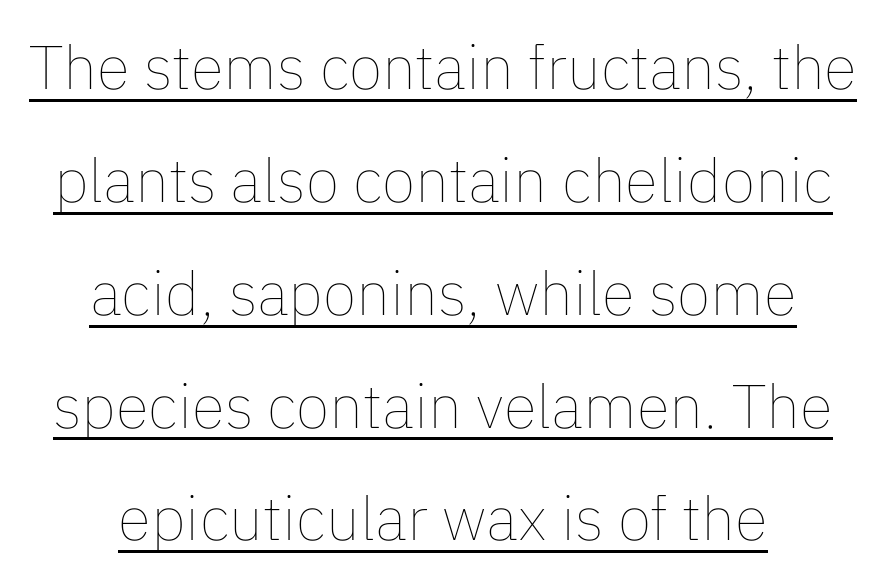
Q: Is the text bold? A: No.
Q: Is the text italic (slanted)? A: No, it is upright.
Q: Is the text underlined? A: Yes.
Q: How is the paragraph aligned? A: Centered.
Q: Is the spacing between letters normal or unusually wide? A: Normal.
Q: Width (condensed, normal, or wide)? A: Normal.
Q: Stroke contrast? A: Low.
Q: x-height? A: Medium.
Q: Monospaced? A: No.
